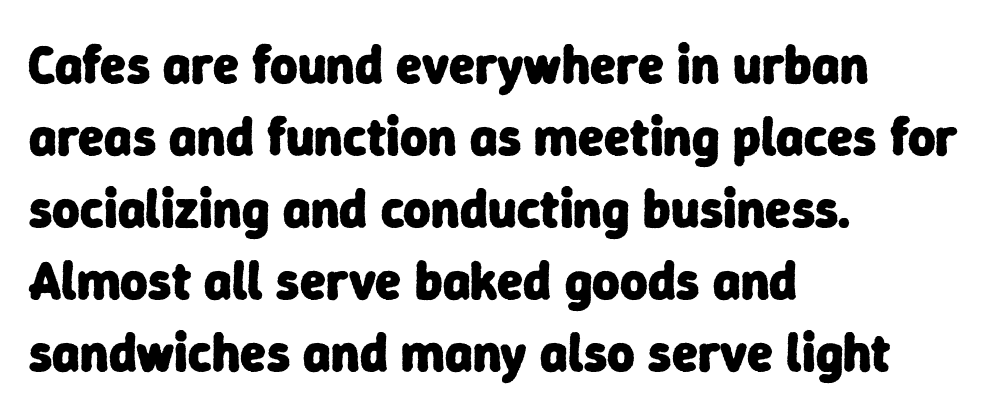
The image shows 53 px heavy sans-serif type; set left-aligned, normal line spacing (1.36x), normal letter spacing, not underlined; low stroke contrast and a medium x-height.
